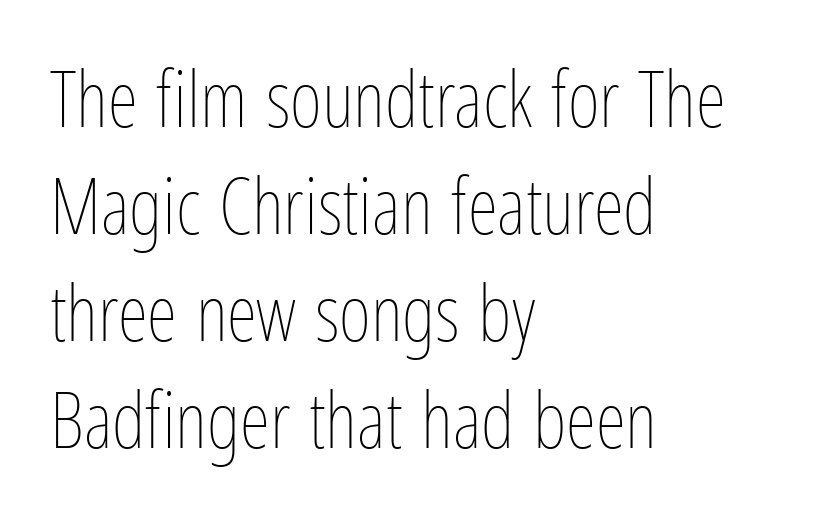
The image shows 78 px thin, condensed type, upright; set left-aligned, normal line spacing (1.37x), normal letter spacing, not underlined; low stroke contrast and a medium x-height.
